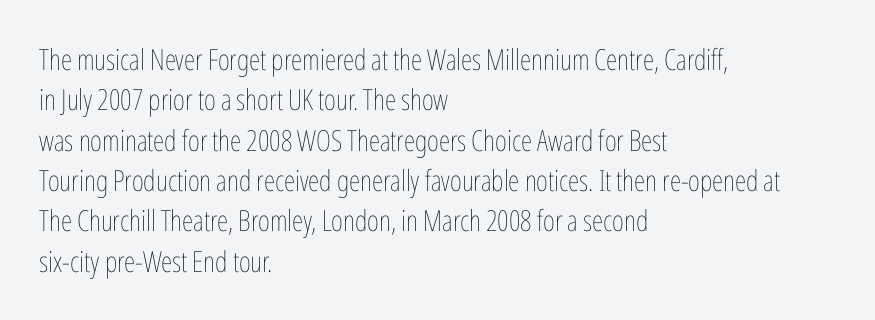
{"italic": "no", "bold": "no", "weight": "thin", "width": "condensed", "stroke_contrast": "low", "x_height": "medium", "monospaced": "no", "underline": "no", "align": "left", "line_spacing": "normal", "line_spacing_ratio": 1.39, "letter_spacing": "normal", "letter_spacing_em": 0.0, "glyph_px": 29}
